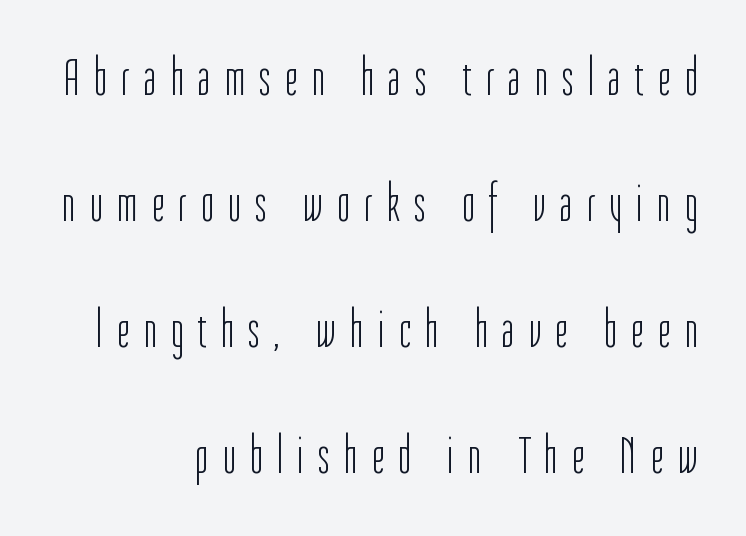
In terms of leading, this rendering errs on the spacious side. Is this a fixed-width face? No — the glyphs have proportional, varying widths. A student would call this right alignment; a typographer would say flush right, rag left. This is sans-serif lettering, the kind often seen on screens and signage. Underlining? Definitely not there. This reads as an unemphasized weight, regular at the heaviest.
